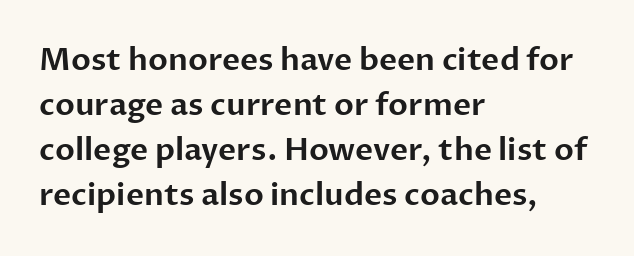
{"serif": "no", "italic": "no", "width": "normal", "stroke_contrast": "low", "x_height": "medium", "monospaced": "no", "underline": "no", "align": "left", "line_spacing": "normal", "line_spacing_ratio": 1.45, "letter_spacing": "normal", "letter_spacing_em": 0.0, "glyph_px": 31}
